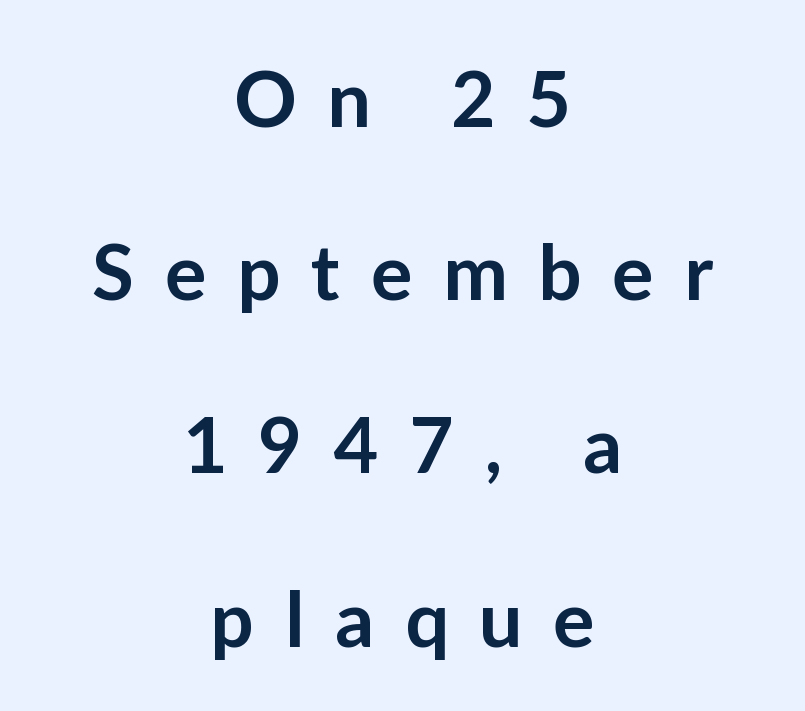
{"serif": "no", "italic": "no", "bold": "semi", "weight": "semibold", "width": "normal", "stroke_contrast": "low", "x_height": "medium", "monospaced": "no", "underline": "no", "align": "center", "line_spacing": "loose", "line_spacing_ratio": 2.25, "letter_spacing": "wide", "letter_spacing_em": 0.4, "glyph_px": 77}
